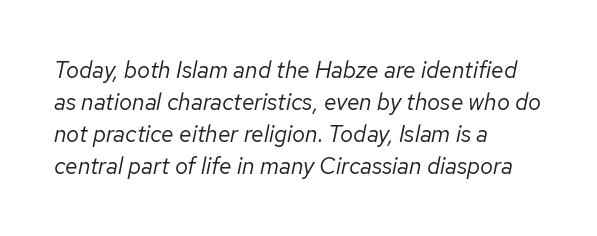
Q: Is the text bold? A: No.
Q: Is the text italic (slanted)? A: Yes, it leans right by about 12 degrees.
Q: Is the text underlined? A: No.
Q: How is the paragraph aligned? A: Left-aligned.
Q: Is the spacing between letters normal or unusually wide? A: Normal.
Q: Is the spacing between lines tight, normal or loose? A: Normal.
